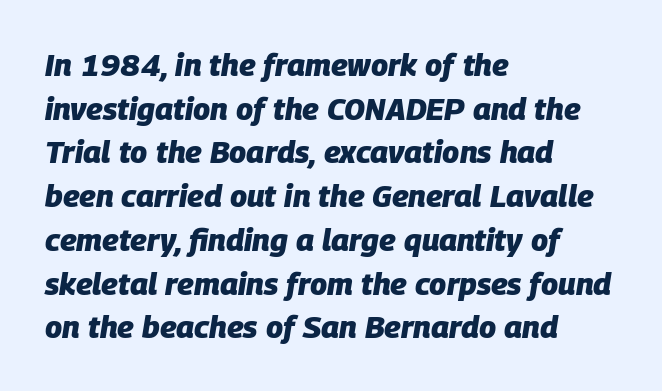
The image shows 31 px heavy type, italic (leaning right); set left-aligned, normal line spacing (1.41x), normal letter spacing, not underlined; low stroke contrast and a large x-height.
